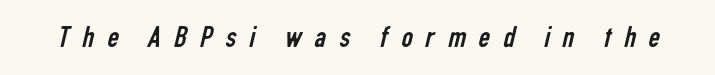
Do the characters align in a grid? No, the font is proportional. The baseline area is clear. The characters display no serif detailing; their extremities are plain. No letter is thick-stroked: the sample isn't bold.
